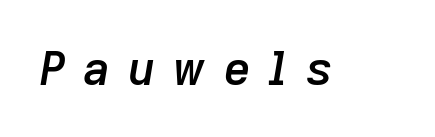
The image shows 47 px semibold type, italic (leaning right); set unusually wide letter spacing (+0.37 em), not underlined; low stroke contrast and a medium x-height.
